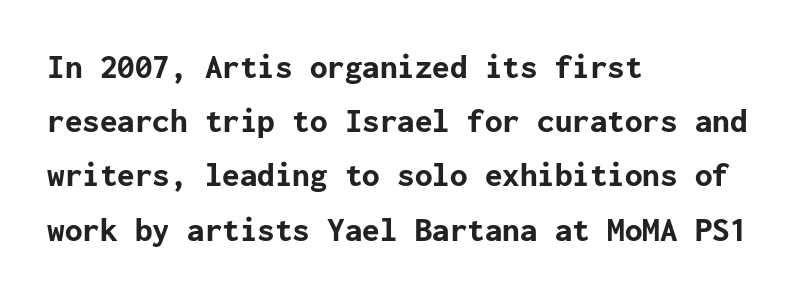
Short note: letters normally spaced. The designer left line spacing at the default. The rendering anchors every line to the left-hand side. No italicization has been applied; the sample stays upright.
